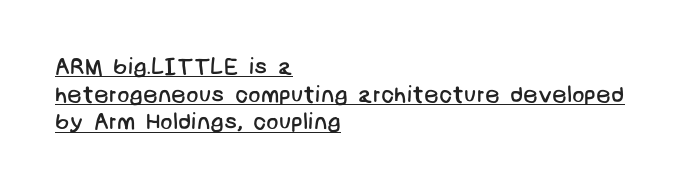
{"bold": "no", "underline": "yes", "align": "left", "line_spacing_ratio": 1.2, "letter_spacing": "normal", "letter_spacing_em": 0.0, "glyph_px": 23}
